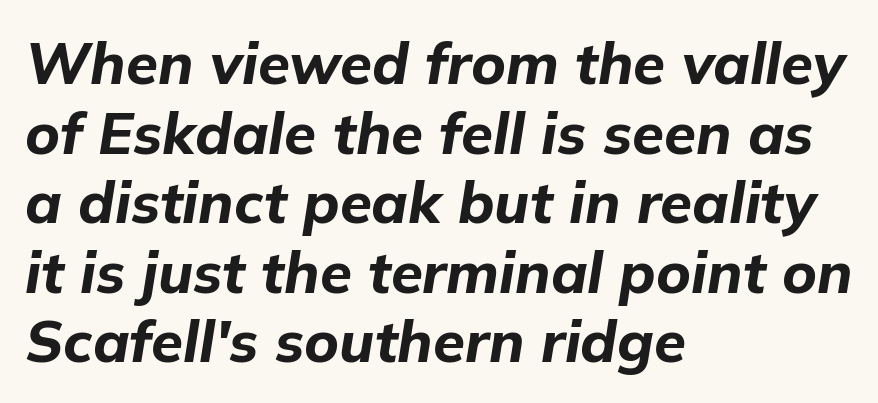
The image shows 58 px bold type, italic (leaning right); set left-aligned, line spacing 1.2x, normal letter spacing, not underlined; low stroke contrast and a medium x-height.
